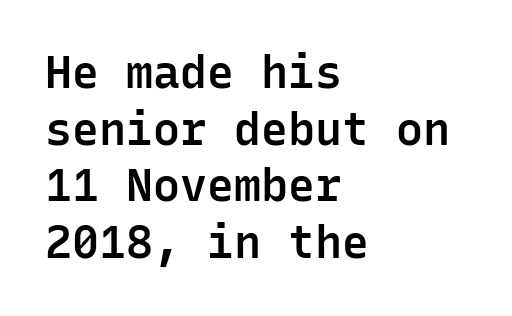
Q: Is the text bold? A: Semi-bold.
Q: Is the text italic (slanted)? A: No, it is upright.
Q: Is the typeface a serif or a sans-serif typeface? A: Sans-serif.
Q: Is the text underlined? A: No.
Q: How is the paragraph aligned? A: Left-aligned.
Q: Is the spacing between letters normal or unusually wide? A: Normal.
Q: Is the spacing between lines tight, normal or loose? A: Normal.
Q: Width (condensed, normal, or wide)? A: Normal.
Q: Stroke contrast? A: Low.
Q: x-height? A: Medium.
Q: Monospaced? A: Yes.
